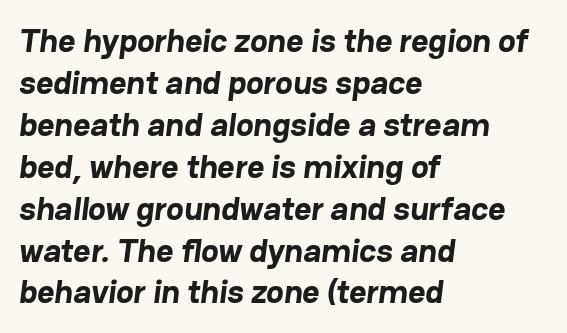
{"serif": "no", "bold": "yes", "weight": "bold", "width": "normal", "stroke_contrast": "low", "x_height": "medium", "monospaced": "no", "underline": "no", "align": "left", "line_spacing": "normal", "line_spacing_ratio": 1.27, "letter_spacing": "normal", "letter_spacing_em": 0.0, "glyph_px": 33}
